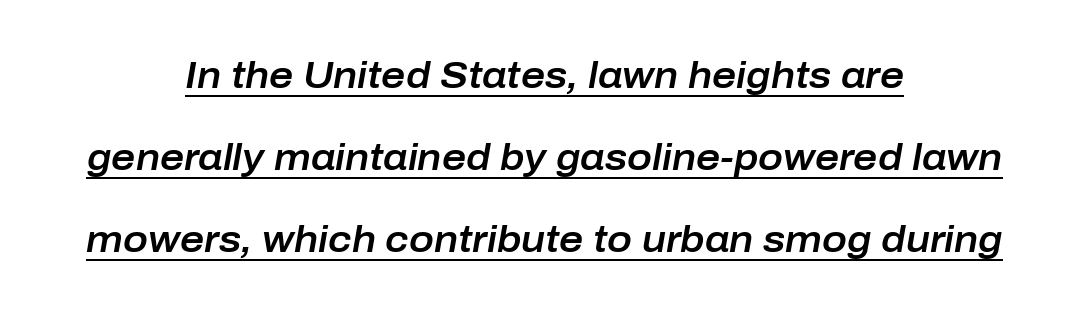
Think of a printed novel: that variable character pitch is what you see here. The paragraph shown floats in the horizontal middle. The horizontal fit of the characters is conventional and even. This sample carries an underscore along the baseline area. Quick note: interline space is abundant.
